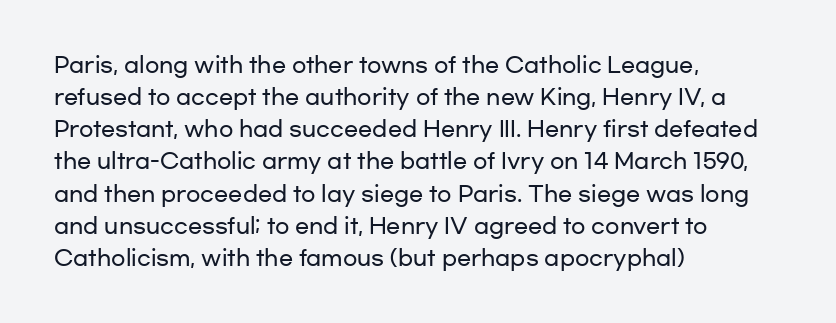
{"italic": "no", "underline": "no", "align": "left", "line_spacing": "normal", "line_spacing_ratio": 1.53, "letter_spacing": "normal", "letter_spacing_em": 0.0, "glyph_px": 21}
